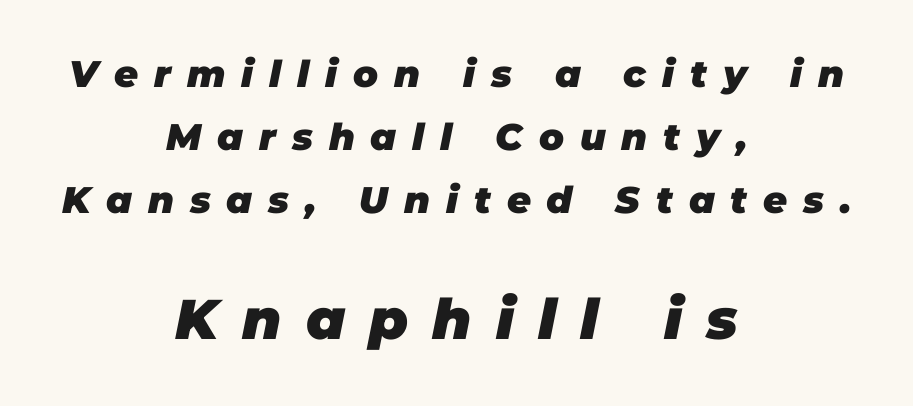
Q: Is the text bold? A: Yes.
Q: Is the text italic (slanted)? A: Yes, it leans right by about 11 degrees.
Q: Is the text underlined? A: No.
Q: How is the paragraph aligned? A: Centered.
Q: Is the spacing between letters normal or unusually wide? A: Unusually wide.
Q: Is the spacing between lines tight, normal or loose? A: Normal.
Q: Which block of text is set in a larger size, the first (top) or the second (bottom)? A: The second (bottom) one.
Q: Width (condensed, normal, or wide)? A: Normal.
Q: Stroke contrast? A: Low.
Q: x-height? A: Large.
Q: Monospaced? A: No.
